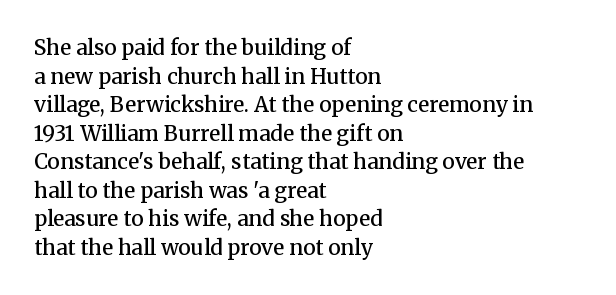
The image shows 21 px text type, upright; set left-aligned, normal line spacing (1.36x), normal letter spacing, not underlined.
